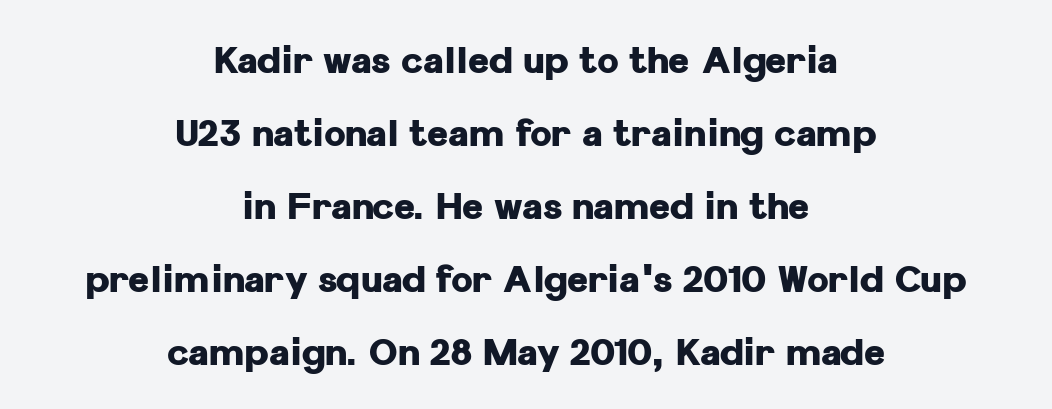
You can tell it's not italic because the verticals are truly vertical. Layout note: lines centered. As a designer I'd log this as weight 700, bold. The rendering keeps characters at their native spacing. You could fit nearly another row in the gap between these rows.
